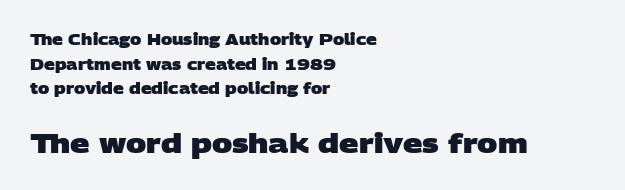
Reading top to bottom, the characters get bigger at the block break. Is there much room between lines? A standard amount, neither cramped nor airy. Heavy-handed strokes throughout: this text is bold. Each row of text sits above clean, open space. Letter spacing: default.
